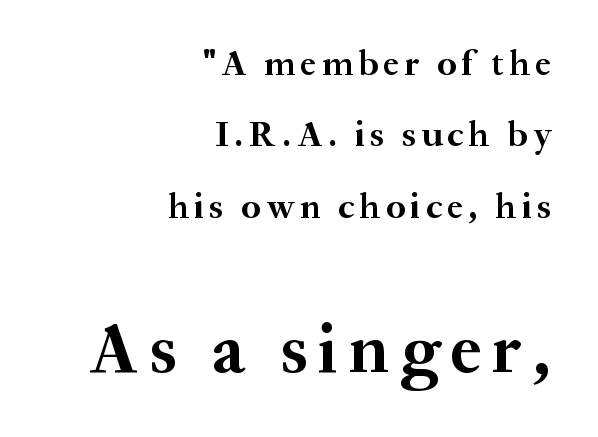
{"serif": "yes", "italic": "no", "bold": "yes", "weight": "semibold", "width": "normal", "stroke_contrast": "medium", "x_height": "small", "monospaced": "no", "underline": "no", "align": "right", "line_spacing": "loose", "line_spacing_ratio": 1.98, "larger_block": "second", "size_ratio": 1.97, "glyph_px": 71}
